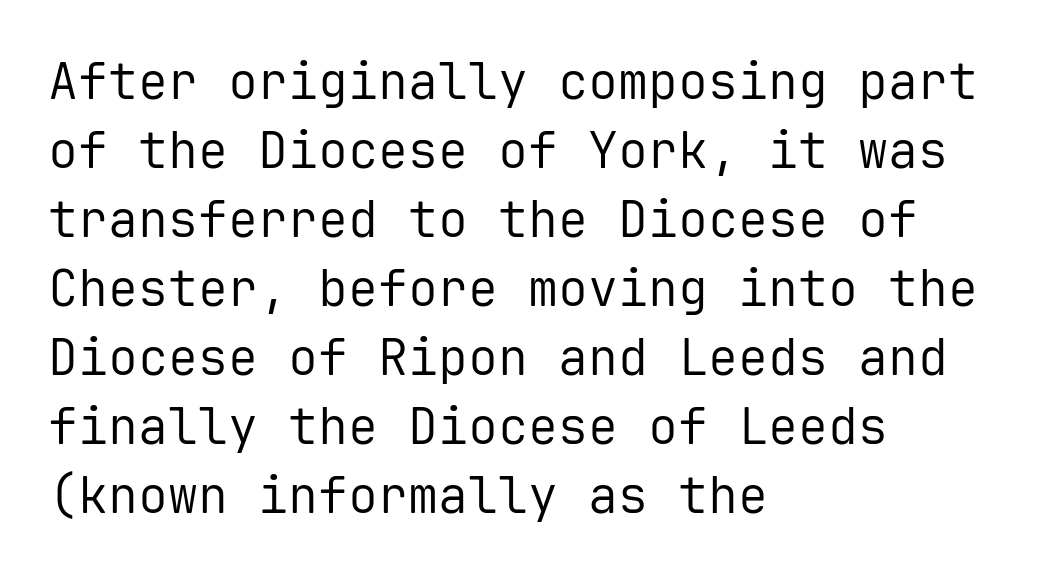
{"serif": "no", "italic": "no", "bold": "no", "weight": "regular", "width": "normal", "stroke_contrast": "low", "x_height": "medium", "monospaced": "yes", "underline": "no", "align": "left", "line_spacing": "normal", "line_spacing_ratio": 1.38, "letter_spacing": "normal", "letter_spacing_em": 0.0, "glyph_px": 50}
